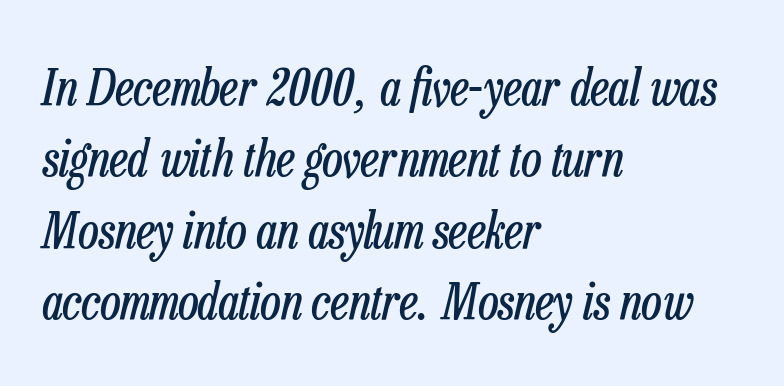
{"italic": "yes", "lean": "right", "slant_degrees": 13, "bold": "no", "weight": "regular", "width": "condensed", "stroke_contrast": "low", "x_height": "medium", "monospaced": "no", "underline": "no", "align": "left", "line_spacing": "normal", "line_spacing_ratio": 1.43, "letter_spacing": "normal", "letter_spacing_em": 0.0, "glyph_px": 50}
